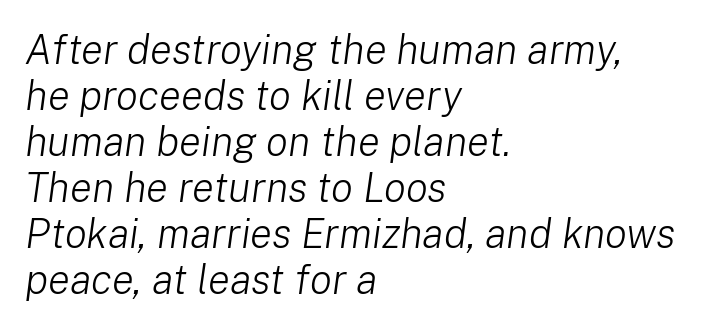
Here the designer chose a conventional face with non-uniform glyph widths. Compared with a typical body face, this is equally light or lighter still. Italic: yes, the glyphs are oblique. You could call the tracking neutral — neither tight nor loose. The lines are quadded left. Cramped leading.
